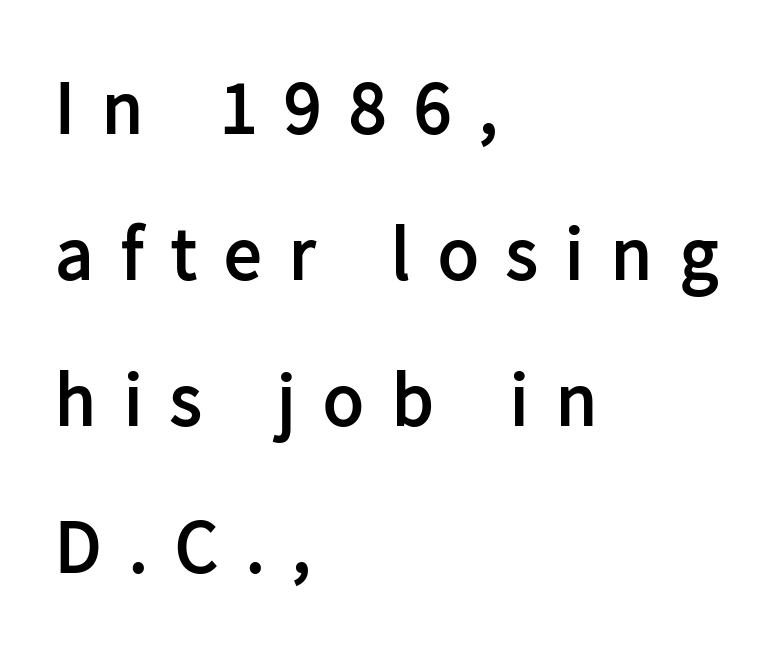
The image shows 75 px semibold sans-serif type, upright; set left-aligned, loose line spacing (1.95x), unusually wide letter spacing (+0.37 em), not underlined; low stroke contrast and a medium x-height.
